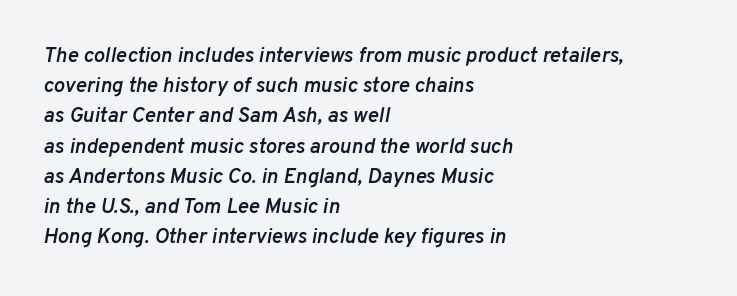
{"italic": "yes", "lean": "right", "slant_degrees": 10, "bold": "semi", "underline": "no", "align": "left", "line_spacing": "normal", "line_spacing_ratio": 1.44, "letter_spacing": "normal", "letter_spacing_em": 0.0, "glyph_px": 21}
